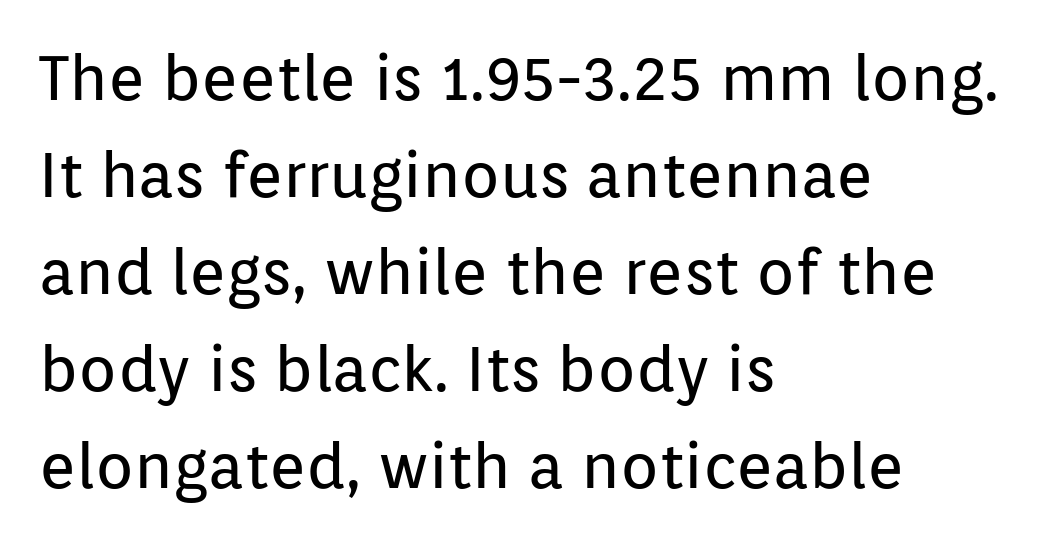
The image shows 63 px regular-weight sans-serif type, upright; set left-aligned, normal line spacing (1.54x), normal letter spacing, not underlined; low stroke contrast and a medium x-height.
